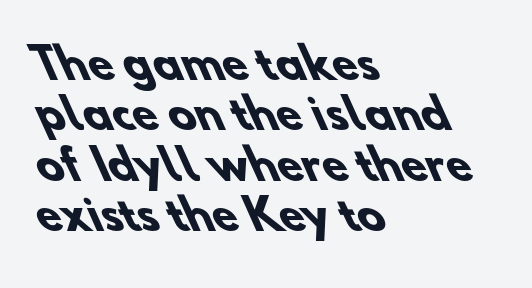
Line beginnings align vertically; line endings do not. Characters follow at the spacing the type designer built in. Looks like regular typesetting: each glyph gets only the width it needs. Students, this is bold: see how much ink each stroke carries.
